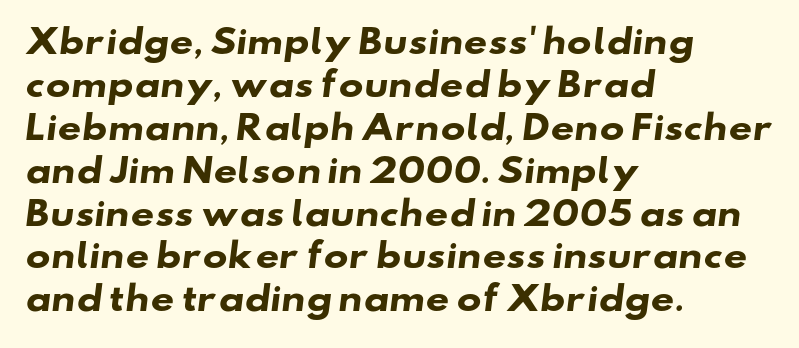
All the whitespace from short lines collects on the right. Typesetter's note: full bold, strokes at maximum text heaviness. The face used here is proportionally spaced, like ordinary book or web type. Note: no serifs on the glyphs.
